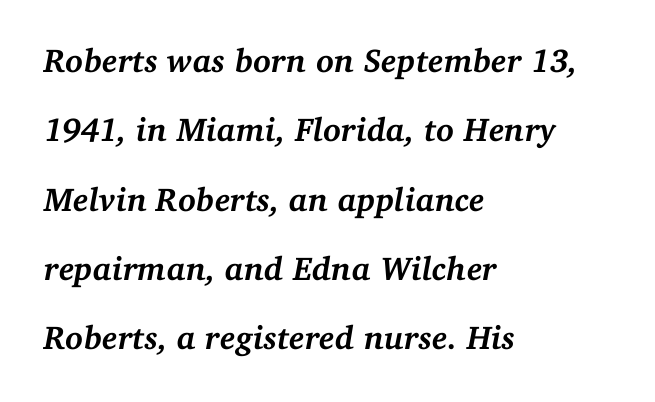
{"serif": "yes", "italic": "yes", "lean": "right", "slant_degrees": 11, "bold": "yes", "weight": "semibold", "width": "normal", "stroke_contrast": "medium", "x_height": "medium", "monospaced": "no", "underline": "no", "align": "left", "line_spacing": "loose", "line_spacing_ratio": 2.1, "letter_spacing": "normal", "letter_spacing_em": 0.0, "glyph_px": 33}
